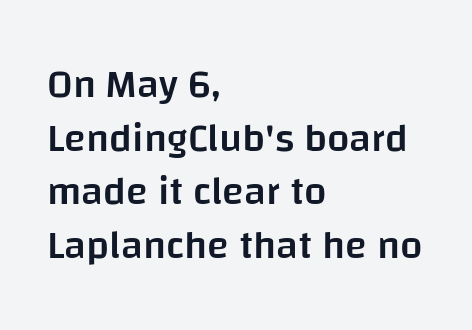
Q: Is the text bold? A: Semi-bold.
Q: Is the text italic (slanted)? A: No, it is upright.
Q: Is the typeface a serif or a sans-serif typeface? A: Sans-serif.
Q: Is the text underlined? A: No.
Q: How is the paragraph aligned? A: Left-aligned.
Q: Is the spacing between letters normal or unusually wide? A: Normal.
Q: Is the spacing between lines tight, normal or loose? A: Normal.
Q: Width (condensed, normal, or wide)? A: Normal.
Q: Stroke contrast? A: Low.
Q: x-height? A: Large.
Q: Monospaced? A: No.
